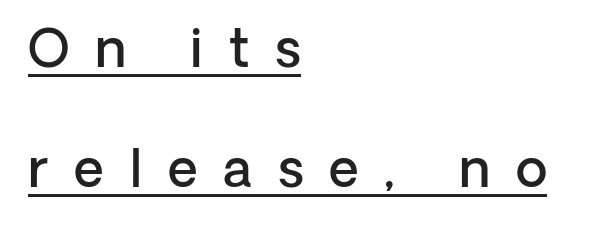
The image shows 52 px semibold sans-serif type, upright; set left-aligned, loose line spacing (2.31x), unusually wide letter spacing (+0.49 em), underlined; low stroke contrast and a medium x-height.
